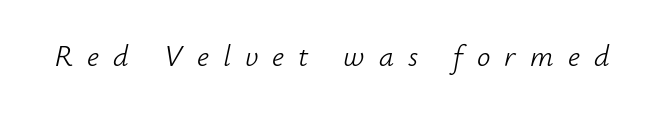
{"italic": "yes", "lean": "right", "slant_degrees": 12, "bold": "no", "weight": "light", "width": "normal", "stroke_contrast": "low", "x_height": "small", "monospaced": "no", "underline": "no", "letter_spacing": "wide", "letter_spacing_em": 0.47, "glyph_px": 30}
